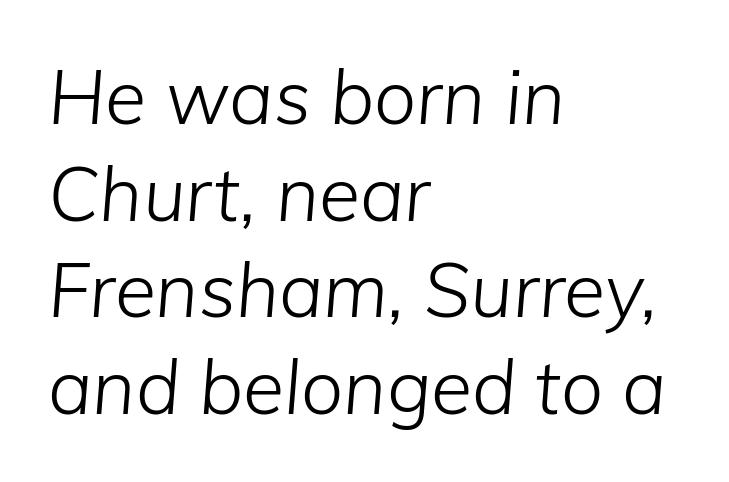
Q: Is the text bold? A: No.
Q: Is the text italic (slanted)? A: Yes, it leans right by about 5 degrees.
Q: Is the text underlined? A: No.
Q: How is the paragraph aligned? A: Left-aligned.
Q: Is the spacing between letters normal or unusually wide? A: Normal.
Q: Is the spacing between lines tight, normal or loose? A: Normal.
Q: Width (condensed, normal, or wide)? A: Normal.
Q: Stroke contrast? A: Low.
Q: x-height? A: Medium.
Q: Monospaced? A: No.
